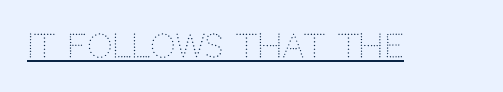
{"serif": "no", "italic": "no", "bold": "no", "weight": "light", "width": "normal", "stroke_contrast": "low", "x_height": "large", "monospaced": "no", "underline": "yes", "letter_spacing": "normal", "letter_spacing_em": 0.0, "glyph_px": 32}
